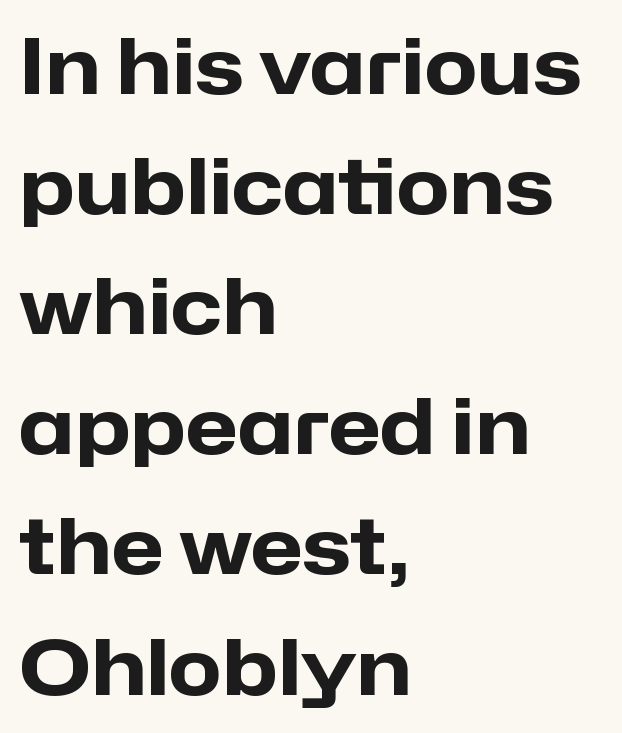
The rows are spaced the way most documents space them. Varying glyph widths throughout — classic text-font behaviour. When letters stand straight like this, we call the style roman or upright. Is this a sans? Yes — the strokes have no serifs. The zone under the glyphs is completely vacant.
